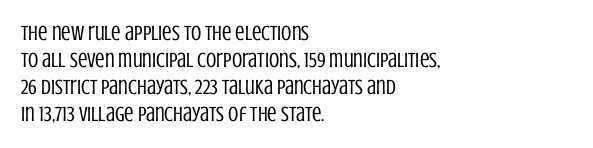
{"italic": "no", "bold": "no", "underline": "no", "align": "left", "line_spacing": "normal", "line_spacing_ratio": 1.29, "letter_spacing": "normal", "letter_spacing_em": 0.0, "glyph_px": 21}
